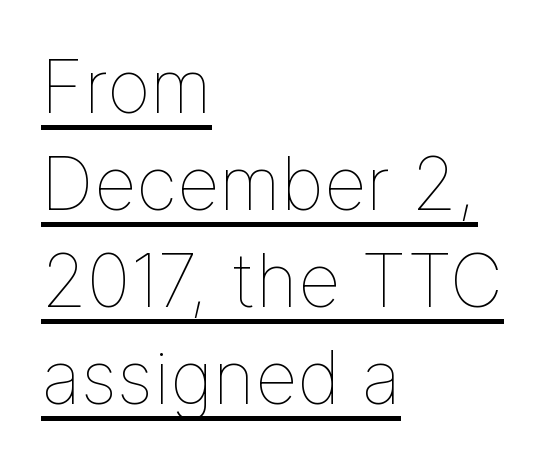
Words appear dense and cohesive because spacing is normal. The face used here appears with an underline applied. Weight: in the light-to-regular range. A typesetter would call this leading conventional body-copy spacing. Characters remain perfectly vertical along every line. The rag falls on the right side of this text block.
